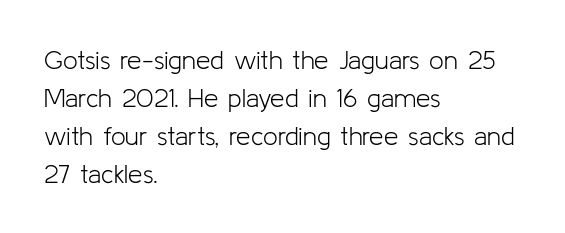
Q: Is the text bold? A: No.
Q: Is the text italic (slanted)? A: No, it is upright.
Q: Is the text underlined? A: No.
Q: How is the paragraph aligned? A: Left-aligned.
Q: Is the spacing between letters normal or unusually wide? A: Normal.
Q: Is the spacing between lines tight, normal or loose? A: Normal.
